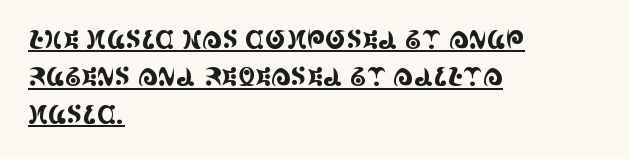
{"italic": "no", "underline": "yes", "align": "left", "line_spacing": "normal", "line_spacing_ratio": 1.5, "letter_spacing": "normal", "letter_spacing_em": 0.0, "glyph_px": 25}
